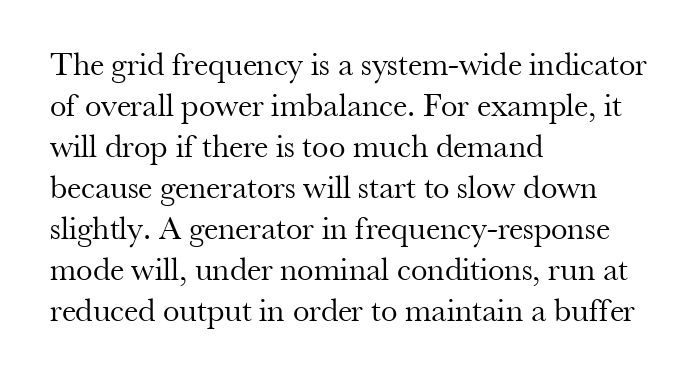
The image shows 33 px regular-weight serif type, upright; set left-aligned, line spacing 1.24x, normal letter spacing, not underlined; medium stroke contrast and a small x-height.
